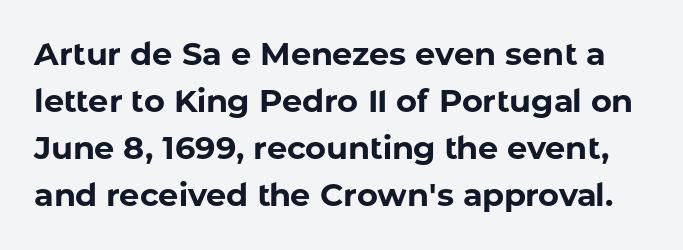
{"serif": "no", "italic": "no", "bold": "yes", "weight": "bold", "width": "normal", "stroke_contrast": "low", "x_height": "medium", "monospaced": "no", "underline": "no", "line_spacing": "normal", "line_spacing_ratio": 1.47, "letter_spacing": "normal", "letter_spacing_em": 0.0, "glyph_px": 32}
